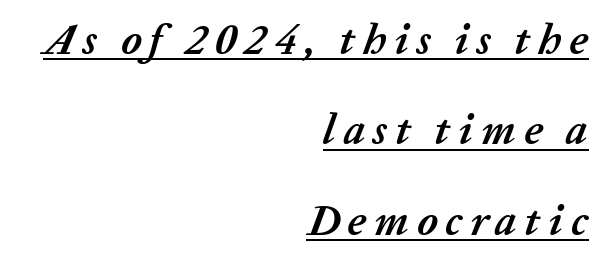
Caption: bold face, heavy strokes. A student would call this right alignment; a typographer would say flush right, rag left. Quick note: underline on. The passage shown is typed in a proportional face where columns would drift. Rows of type keep a wide berth in the vertical direction. It's the slanting kind of type.
